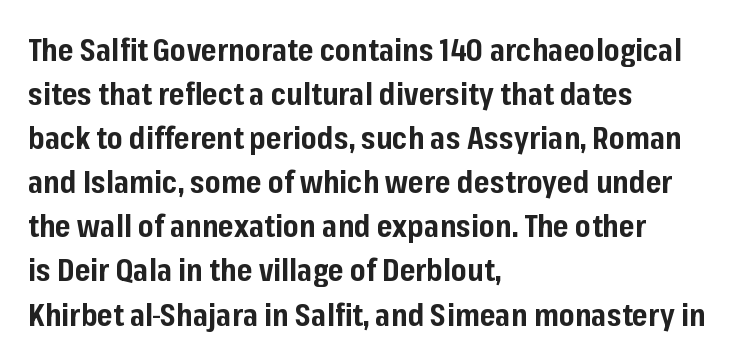
{"serif": "no", "italic": "no", "bold": "yes", "weight": "bold", "width": "normal", "stroke_contrast": "low", "x_height": "medium", "monospaced": "no", "underline": "no", "align": "left", "line_spacing": "normal", "line_spacing_ratio": 1.47, "letter_spacing": "normal", "letter_spacing_em": 0.0, "glyph_px": 30}
